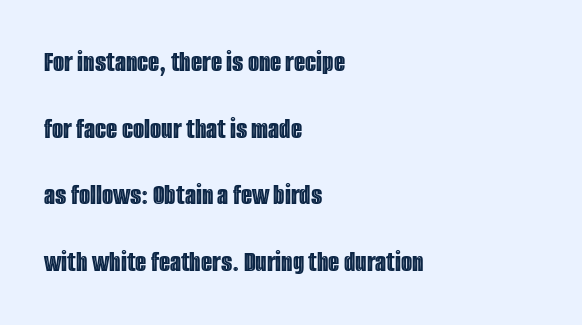
The leading is generous, giving the passage an open texture. The passage is arranged the way most books set body copy — flush left. Only glyphs here, with clear space below each row. You could call the tracking neutral — neither tight nor loose. The letters advance in unequal steps, a hallmark of proportional type. Vertical strokes here are truly vertical.
